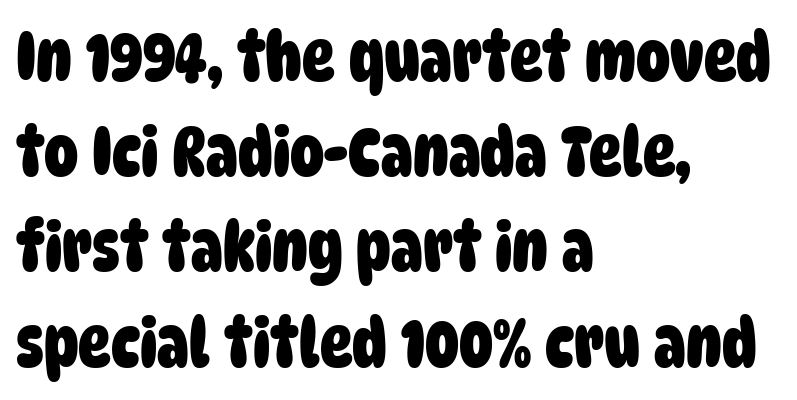
Typographic density is high because the face is bold. Rows of type keep a routine distance in the vertical direction. The glyphs in this specimen are sans serif. You could not count columns in this text — the font is proportionally spaced.
